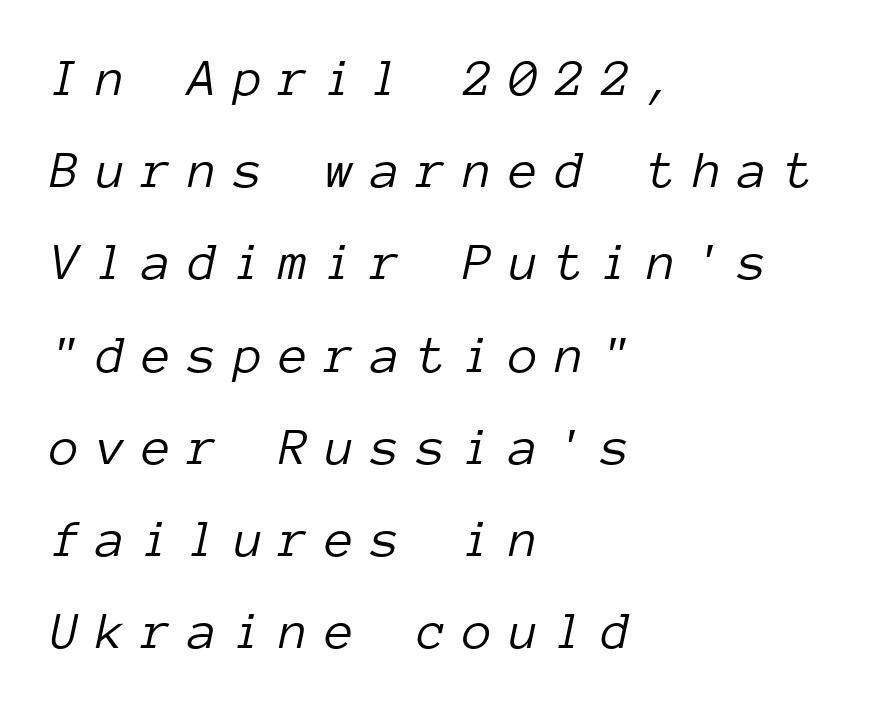
Think of a typewriter: that constant character pitch is what you see here. The typeface has the unassuming heft of standard copy or less. Students, note that the glyphs here are deliberately spaced far apart. In terms of posture, this sample is oblique. This rendering features lettering with no underline. Caption: multi-line text, flush left, ragged right.
